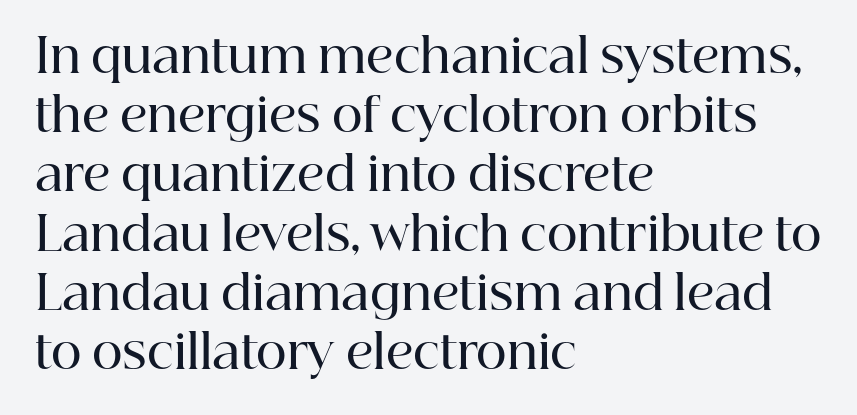
Q: Is the text bold? A: Semi-bold.
Q: Is the text italic (slanted)? A: No, it is upright.
Q: Is the typeface a serif or a sans-serif typeface? A: Serif.
Q: Is the text underlined? A: No.
Q: How is the paragraph aligned? A: Left-aligned.
Q: Is the spacing between letters normal or unusually wide? A: Normal.
Q: Is the spacing between lines tight, normal or loose? A: Normal.
Q: Width (condensed, normal, or wide)? A: Normal.
Q: Stroke contrast? A: High.
Q: x-height? A: Medium.
Q: Monospaced? A: No.
